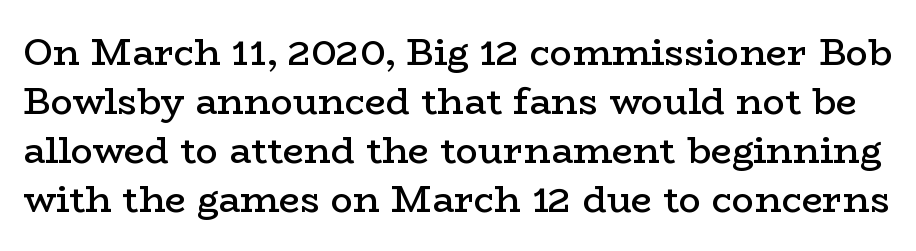
The image shows 37 px semibold, wide serif type, upright; set normal line spacing (1.32x), normal letter spacing, not underlined; low stroke contrast and a medium x-height.
